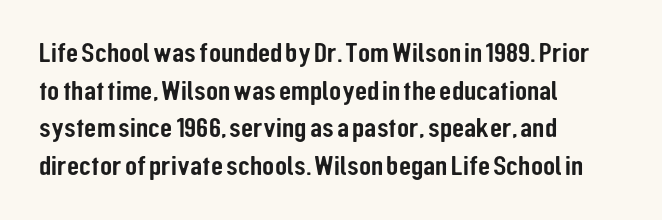
Q: Is the text italic (slanted)? A: No, it is upright.
Q: Is the typeface a serif or a sans-serif typeface? A: Sans-serif.
Q: Is the text underlined? A: No.
Q: How is the paragraph aligned? A: Left-aligned.
Q: Is the spacing between letters normal or unusually wide? A: Normal.
Q: Is the spacing between lines tight, normal or loose? A: Normal.
Q: Width (condensed, normal, or wide)? A: Condensed.
Q: Stroke contrast? A: Low.
Q: x-height? A: Medium.
Q: Monospaced? A: No.
